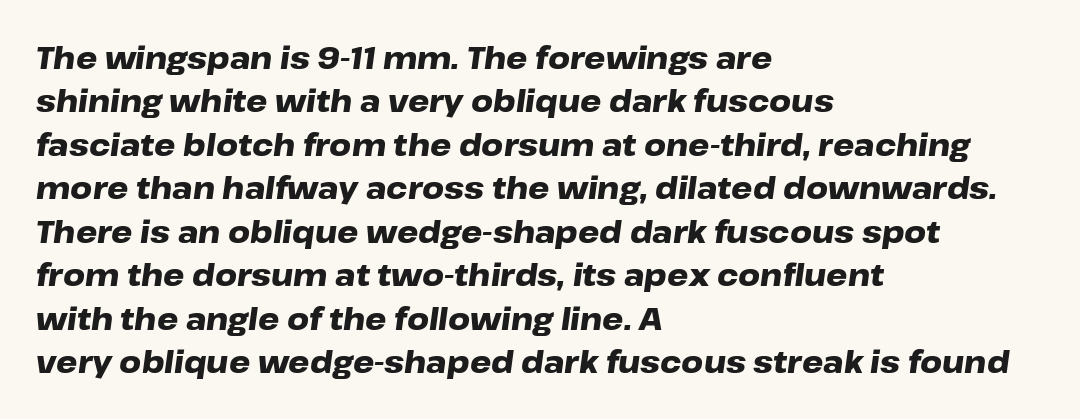
{"italic": "yes", "lean": "right", "slant_degrees": 8, "bold": "yes", "weight": "heavy", "width": "wide", "stroke_contrast": "low", "x_height": "medium", "monospaced": "no", "underline": "no", "align": "left", "line_spacing": "normal", "line_spacing_ratio": 1.45, "letter_spacing": "normal", "letter_spacing_em": 0.0, "glyph_px": 30}
